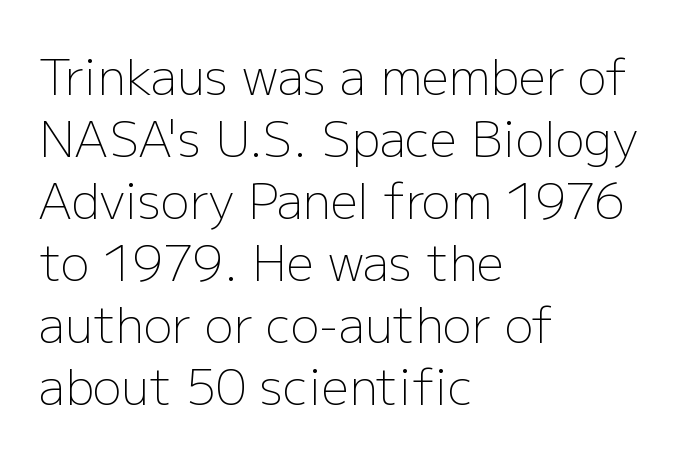
The rows are spaced the way most documents space them. Spacing verdict: proportional, widths tailored to each character. Letters rest on an invisible, unmarked baseline. Notice how the passage keeps a crisp vertical edge on the left only. Look at the bottom of the vertical strokes: they stop flat, with no serifs. The tracking reads as untouched default to a designer's eye.
